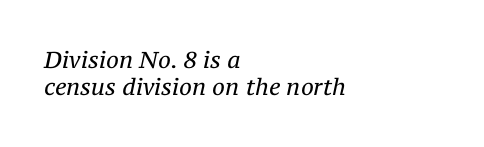
{"italic": "yes", "lean": "right", "slant_degrees": 12, "bold": "no", "underline": "no", "align": "left", "line_spacing_ratio": 1.19, "letter_spacing": "normal", "letter_spacing_em": 0.0, "glyph_px": 23}
